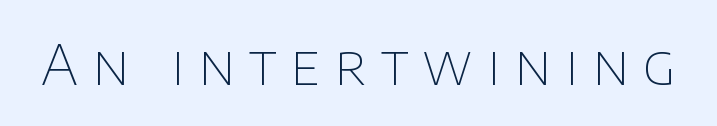
Q: Is the text bold? A: No.
Q: Is the text italic (slanted)? A: No, it is upright.
Q: Is the typeface a serif or a sans-serif typeface? A: Sans-serif.
Q: Is the text underlined? A: No.
Q: Is the spacing between letters normal or unusually wide? A: Unusually wide.
Q: Width (condensed, normal, or wide)? A: Normal.
Q: Stroke contrast? A: Low.
Q: x-height? A: Large.
Q: Monospaced? A: No.
